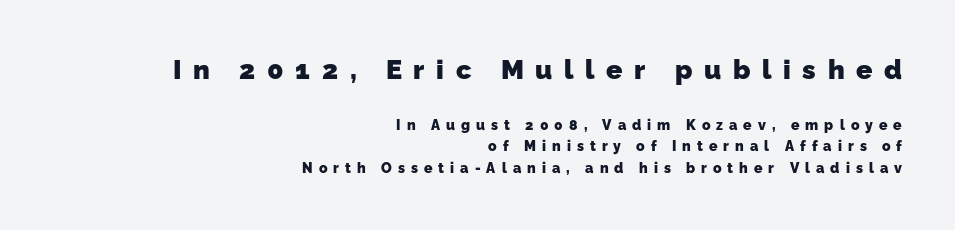
The lines are quadded right. This rendering features lettering with no underline. The letterforms stand isolated, each surrounded by extra space. On the weight axis this lands at bold, roughly 700. Reading down the column, the eye jumps a familiar distance to each next line.
